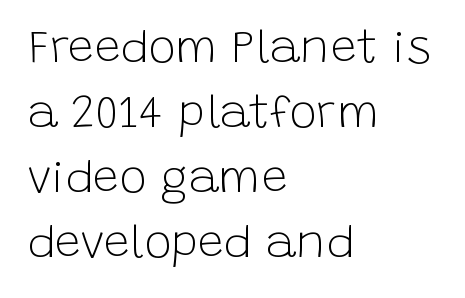
{"serif": "no", "italic": "no", "bold": "no", "weight": "light", "width": "normal", "stroke_contrast": "low", "x_height": "large", "monospaced": "no", "underline": "no", "align": "left", "line_spacing": "normal", "line_spacing_ratio": 1.41, "letter_spacing": "normal", "letter_spacing_em": 0.0, "glyph_px": 46}
